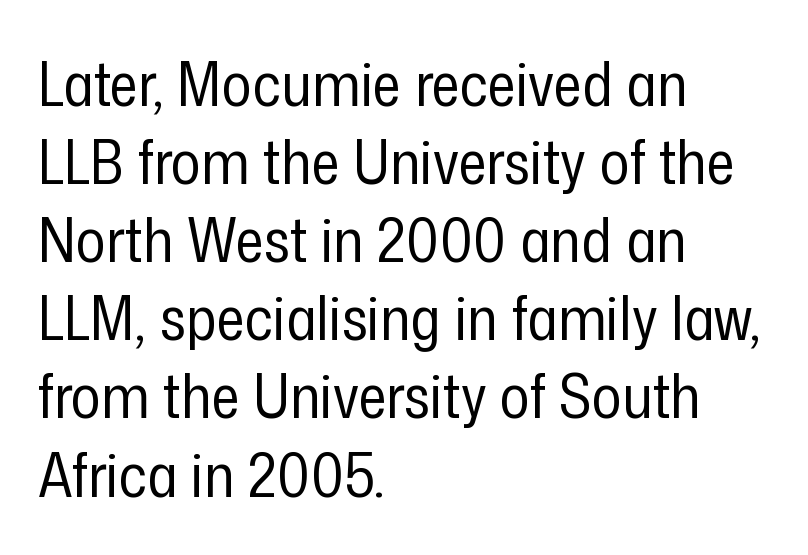
Q: Is the text bold? A: No.
Q: Is the text italic (slanted)? A: No, it is upright.
Q: Is the typeface a serif or a sans-serif typeface? A: Sans-serif.
Q: Is the text underlined? A: No.
Q: How is the paragraph aligned? A: Left-aligned.
Q: Is the spacing between letters normal or unusually wide? A: Normal.
Q: Is the spacing between lines tight, normal or loose? A: Normal.
Q: Width (condensed, normal, or wide)? A: Condensed.
Q: Stroke contrast? A: Low.
Q: x-height? A: Medium.
Q: Monospaced? A: No.
